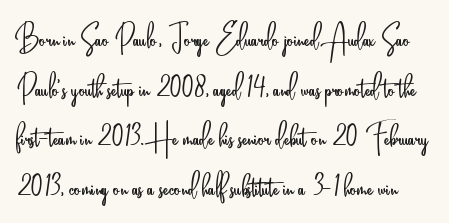
Q: Is the text bold? A: No.
Q: Is the typeface a serif or a sans-serif typeface? A: Sans-serif.
Q: Is the text underlined? A: No.
Q: Is the spacing between letters normal or unusually wide? A: Normal.
Q: Is the spacing between lines tight, normal or loose? A: Normal.
Q: Width (condensed, normal, or wide)? A: Condensed.
Q: Stroke contrast? A: Low.
Q: x-height? A: Small.
Q: Monospaced? A: No.
